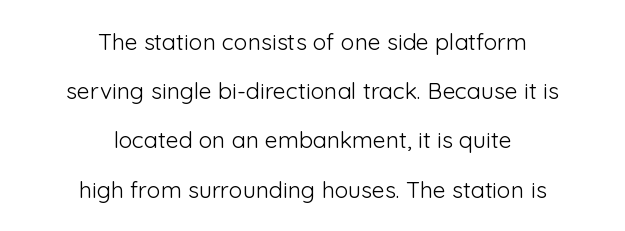
Q: Is the text bold? A: No.
Q: Is the text italic (slanted)? A: No, it is upright.
Q: Is the text underlined? A: No.
Q: How is the paragraph aligned? A: Centered.
Q: Is the spacing between letters normal or unusually wide? A: Normal.
Q: Is the spacing between lines tight, normal or loose? A: Loose.
